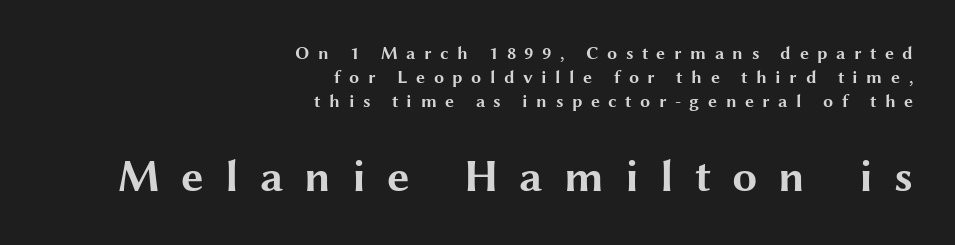
The rendering inserts visible extra space after every character. Horizontally, the lines are justified to the trailing edge only. In terms of weight, the rendering is a true, heavy bold. How would I describe the line gaps? Plain and ordinary. The specimen omits any rule beneath the text block's lines.
